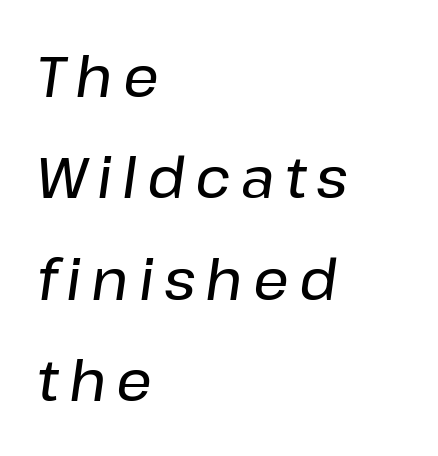
{"italic": "yes", "lean": "right", "slant_degrees": 8, "width": "normal", "stroke_contrast": "low", "x_height": "medium", "monospaced": "no", "underline": "no", "align": "left", "line_spacing_ratio": 1.81, "glyph_px": 56}
